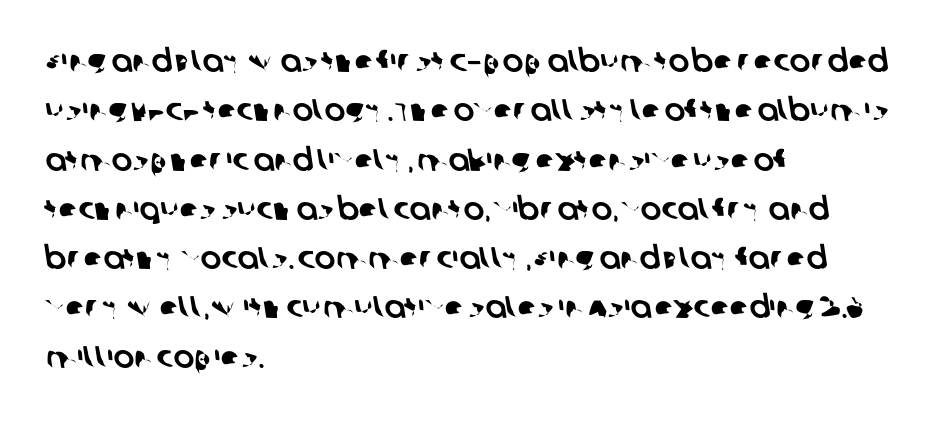
Compared with a centered layout, this one pins lines to the left instead. Students, observe: this is what conventionally led text looks like. Look at the tracking — it's just the regular setting, nothing added. Are there feet on the stems? There aren't — it's a sans. Words float on clear page, feet unadorned.
